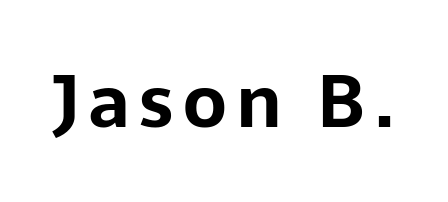
A typesetter would call this proportional, since set widths differ per character. Heavy, bold letterforms. Italic? Not at all — the glyphs are vertical. The face used here is a sans, in the tradition of grotesques and geometrics. Any mark beneath the type? The region is blank.
